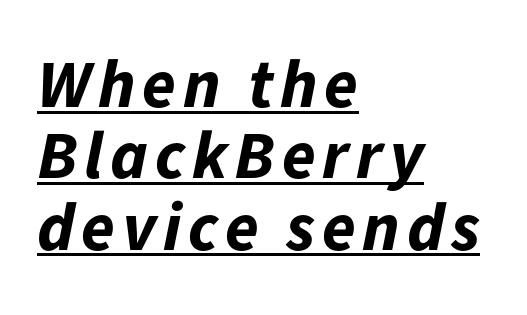
The sample's only ornament is a line tracing under the words. On the weight axis this lands at bold, roughly 700. Every character sits at an angle, as italics do. A student would call this left alignment; a typographer would say flush left, rag right. This sample has the flowing, uneven cadence of proportional lettering. Tightly led — the rows are bunched.
